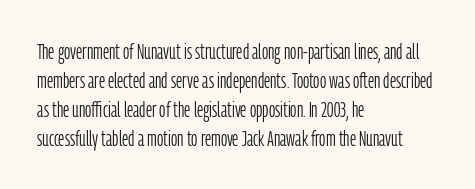
{"italic": "no", "bold": "no", "underline": "no", "align": "left", "line_spacing": "normal", "line_spacing_ratio": 1.32, "letter_spacing": "normal", "letter_spacing_em": 0.0, "glyph_px": 22}
